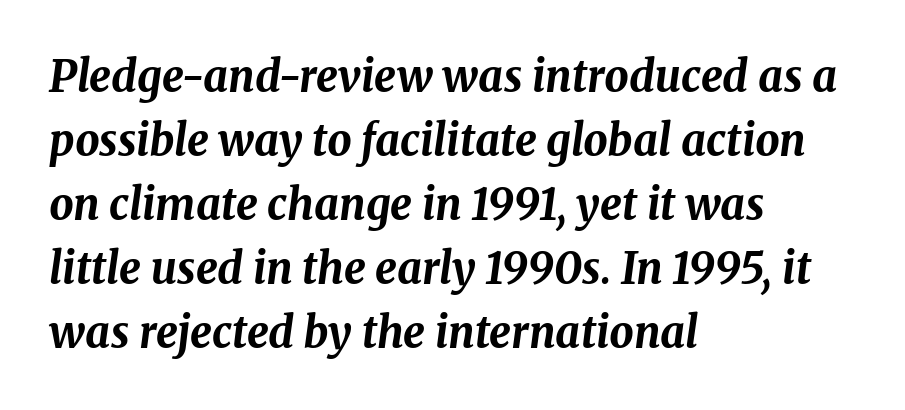
{"italic": "yes", "lean": "right", "slant_degrees": 8, "bold": "yes", "weight": "bold", "width": "normal", "stroke_contrast": "medium", "x_height": "medium", "monospaced": "no", "underline": "no", "align": "left", "line_spacing": "normal", "line_spacing_ratio": 1.49, "letter_spacing": "normal", "letter_spacing_em": 0.0, "glyph_px": 43}
